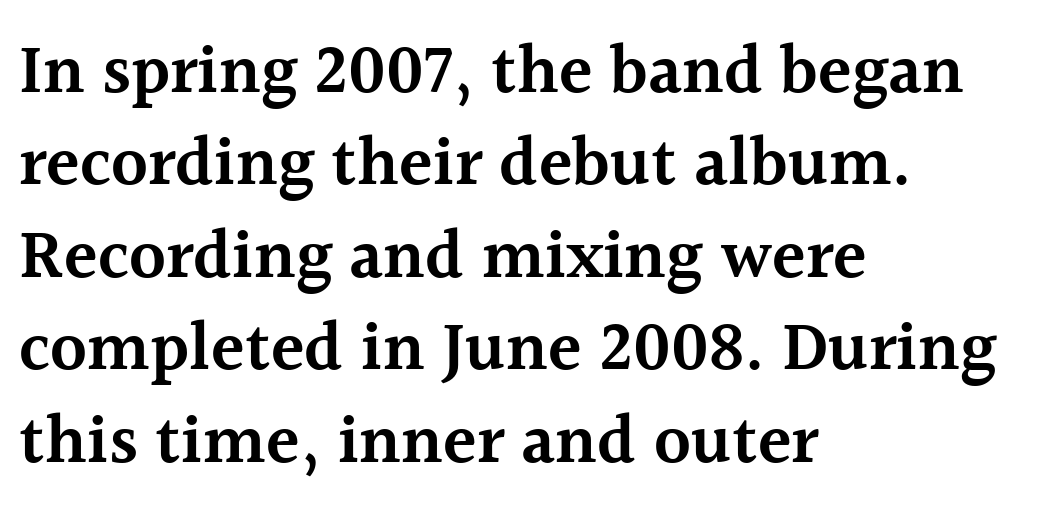
{"serif": "yes", "italic": "no", "bold": "semi", "weight": "semibold", "width": "normal", "x_height": "medium", "monospaced": "no", "underline": "no", "align": "left", "line_spacing": "normal", "line_spacing_ratio": 1.34, "letter_spacing": "normal", "letter_spacing_em": 0.0, "glyph_px": 69}
